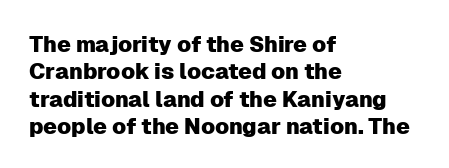
{"italic": "no", "underline": "no", "align": "left", "line_spacing": "normal", "line_spacing_ratio": 1.25, "letter_spacing": "normal", "letter_spacing_em": 0.0, "glyph_px": 22}
